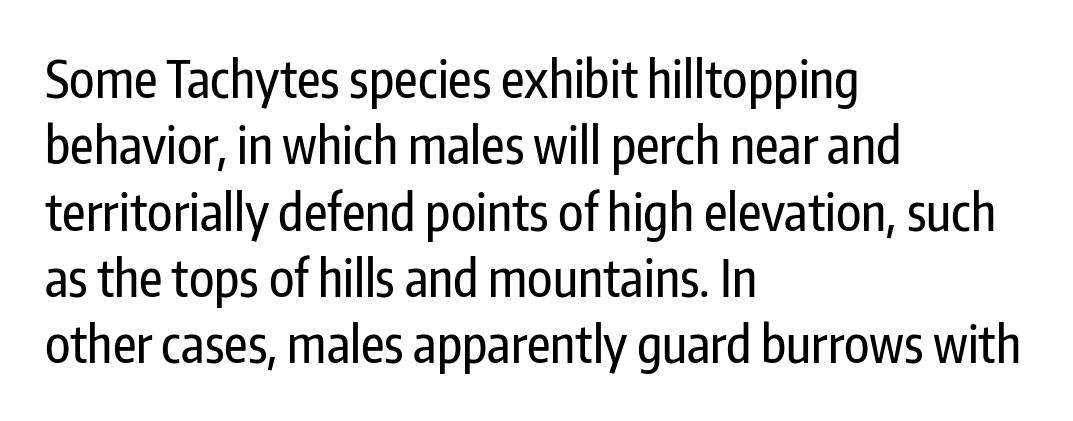
The image shows 51 px condensed sans-serif type, upright; set left-aligned, normal line spacing (1.3x), normal letter spacing, not underlined; low stroke contrast and a medium x-height.
